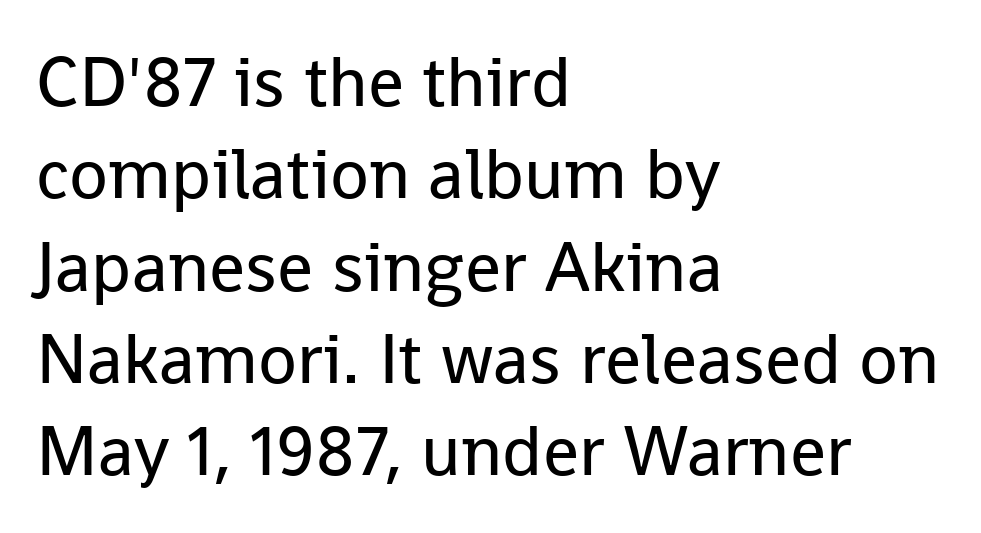
Letterform terminals end flat and unadorned throughout the passage. Tracking value appears to be zero — textbook default spacing. The designer left line spacing at the default. This sample has the flowing, uneven cadence of proportional lettering. The cut favours lightness, reaching ordinary text weight at its darkest.
